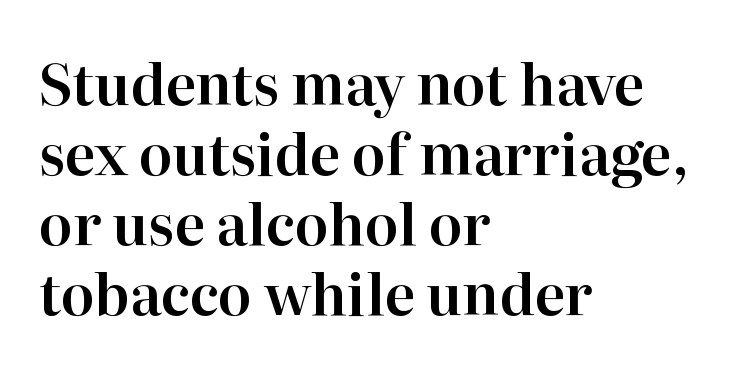
{"serif": "yes", "italic": "no", "width": "normal", "stroke_contrast": "high", "x_height": "medium", "monospaced": "no", "underline": "no", "align": "left", "line_spacing": "normal", "line_spacing_ratio": 1.25, "letter_spacing": "normal", "letter_spacing_em": 0.0, "glyph_px": 56}
